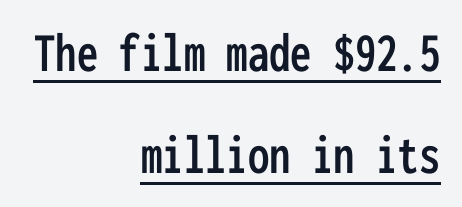
{"serif": "no", "italic": "no", "width": "condensed", "stroke_contrast": "low", "x_height": "medium", "monospaced": "yes", "underline": "yes", "align": "right", "line_spacing_ratio": 1.79, "letter_spacing": "normal", "letter_spacing_em": 0.0, "glyph_px": 57}
